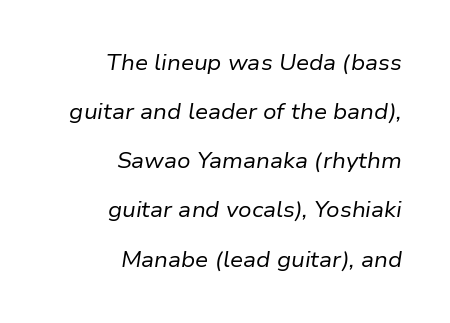
{"italic": "yes", "lean": "right", "slant_degrees": 9, "bold": "no", "underline": "no", "align": "right", "line_spacing": "loose", "line_spacing_ratio": 2.34, "letter_spacing": "normal", "letter_spacing_em": 0.0, "glyph_px": 21}
